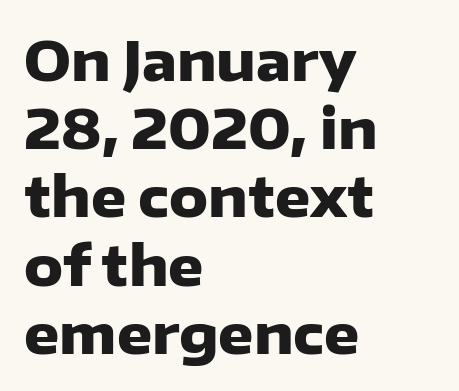
Weight: bold. The specimen reads as upright at a glance. You could not count columns in this text — the font is proportionally spaced. The gap between lines stays unmarked.
